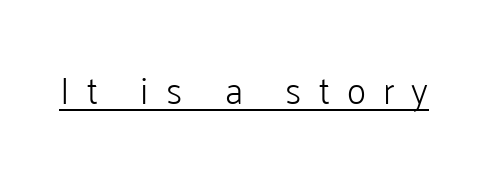
Q: Is the text bold? A: No.
Q: Is the text italic (slanted)? A: No, it is upright.
Q: Is the typeface a serif or a sans-serif typeface? A: Sans-serif.
Q: Is the text underlined? A: Yes.
Q: Is the spacing between letters normal or unusually wide? A: Unusually wide.
Q: Width (condensed, normal, or wide)? A: Normal.
Q: Stroke contrast? A: Low.
Q: x-height? A: Medium.
Q: Monospaced? A: No.
